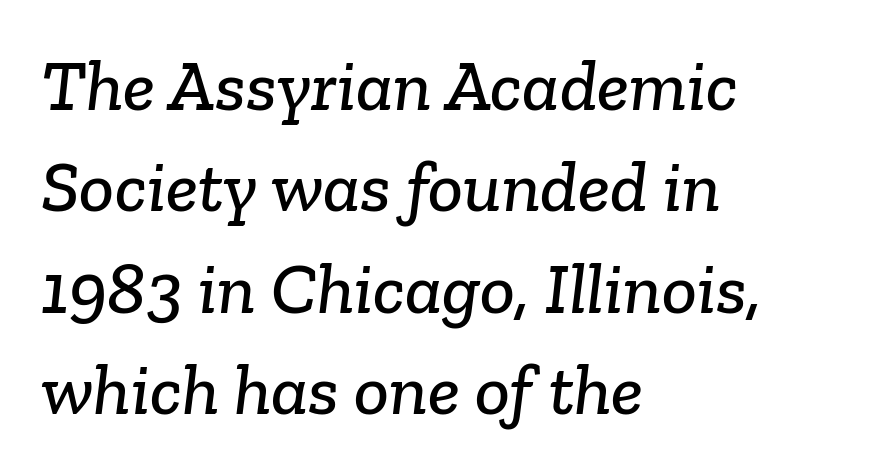
{"serif": "yes", "width": "normal", "stroke_contrast": "low", "x_height": "medium", "monospaced": "no", "underline": "no", "align": "left", "line_spacing": "normal", "line_spacing_ratio": 1.39, "letter_spacing": "normal", "letter_spacing_em": 0.0, "glyph_px": 73}
